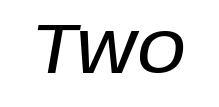
{"italic": "yes", "lean": "right", "slant_degrees": 10, "width": "normal", "stroke_contrast": "low", "x_height": "large", "monospaced": "no", "underline": "no", "letter_spacing": "normal", "letter_spacing_em": 0.0, "glyph_px": 70}
